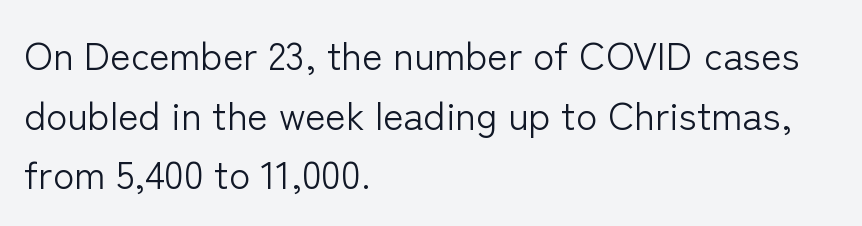
{"serif": "no", "italic": "no", "bold": "no", "weight": "light", "width": "normal", "stroke_contrast": "low", "x_height": "medium", "monospaced": "no", "underline": "no", "align": "left", "line_spacing": "normal", "line_spacing_ratio": 1.53, "letter_spacing": "normal", "letter_spacing_em": 0.0, "glyph_px": 39}
